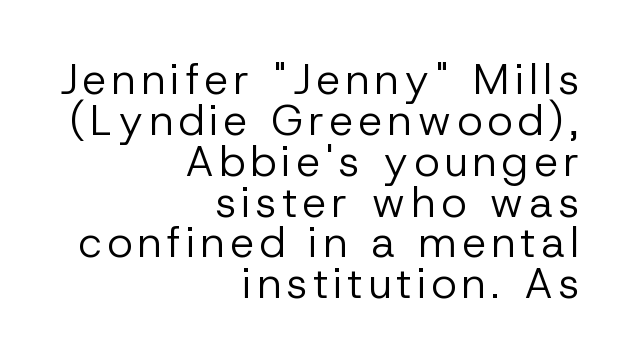
Q: Is the text bold? A: No.
Q: Is the text italic (slanted)? A: No, it is upright.
Q: Is the typeface a serif or a sans-serif typeface? A: Sans-serif.
Q: Is the text underlined? A: No.
Q: How is the paragraph aligned? A: Right-aligned.
Q: Is the spacing between lines tight, normal or loose? A: Tight.
Q: Width (condensed, normal, or wide)? A: Normal.
Q: Stroke contrast? A: Low.
Q: x-height? A: Medium.
Q: Monospaced? A: No.
